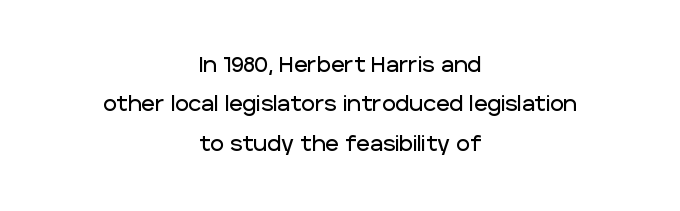
Q: Is the text italic (slanted)? A: No, it is upright.
Q: Is the text underlined? A: No.
Q: How is the paragraph aligned? A: Centered.
Q: Is the spacing between letters normal or unusually wide? A: Normal.
